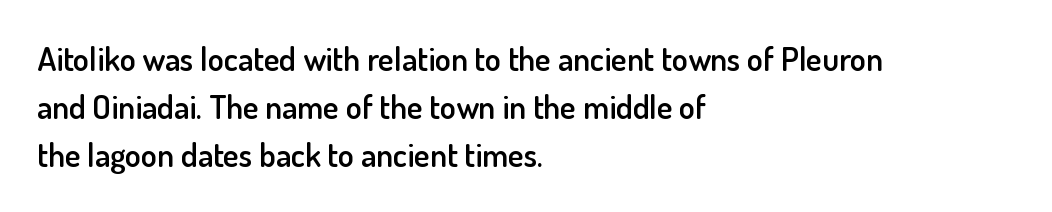
{"serif": "no", "italic": "no", "bold": "semi", "weight": "semibold", "width": "normal", "stroke_contrast": "low", "x_height": "small", "monospaced": "no", "underline": "no", "align": "left", "line_spacing": "normal", "line_spacing_ratio": 1.45, "letter_spacing": "normal", "letter_spacing_em": 0.0, "glyph_px": 33}
